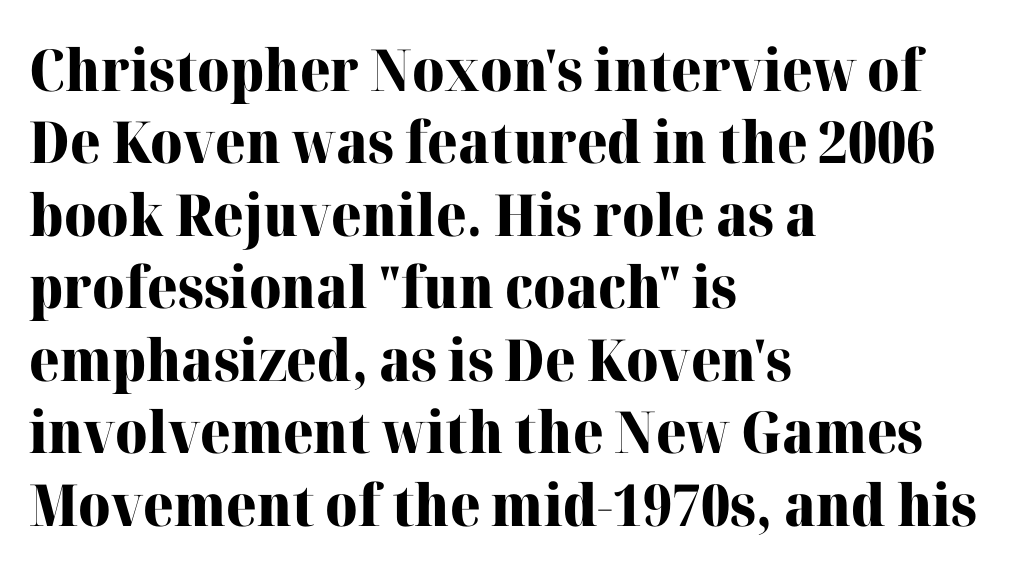
{"serif": "yes", "italic": "no", "bold": "yes", "weight": "heavy", "width": "normal", "stroke_contrast": "high", "x_height": "medium", "monospaced": "no", "underline": "no", "align": "left", "line_spacing": "normal", "line_spacing_ratio": 1.25, "letter_spacing": "normal", "letter_spacing_em": 0.0, "glyph_px": 58}
